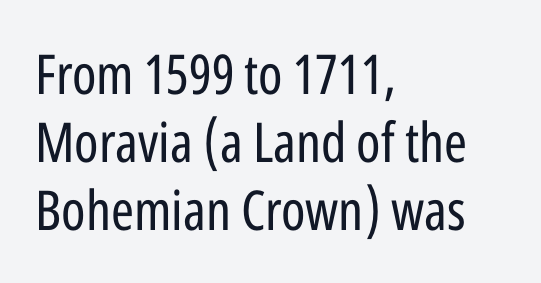
Q: Is the text bold? A: No.
Q: Is the text italic (slanted)? A: No, it is upright.
Q: Is the typeface a serif or a sans-serif typeface? A: Sans-serif.
Q: Is the text underlined? A: No.
Q: How is the paragraph aligned? A: Left-aligned.
Q: Is the spacing between letters normal or unusually wide? A: Normal.
Q: Width (condensed, normal, or wide)? A: Condensed.
Q: Stroke contrast? A: Low.
Q: x-height? A: Medium.
Q: Monospaced? A: No.
